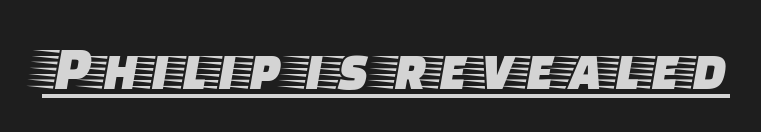
{"serif": "yes", "width": "wide", "stroke_contrast": "low", "x_height": "large", "monospaced": "no", "underline": "yes", "letter_spacing": "normal", "letter_spacing_em": 0.0, "glyph_px": 63}
